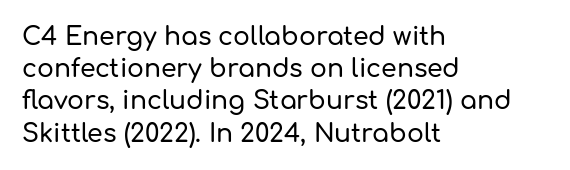
The image shows 25 px text type, upright; set left-aligned, normal line spacing (1.29x), normal letter spacing, not underlined.
